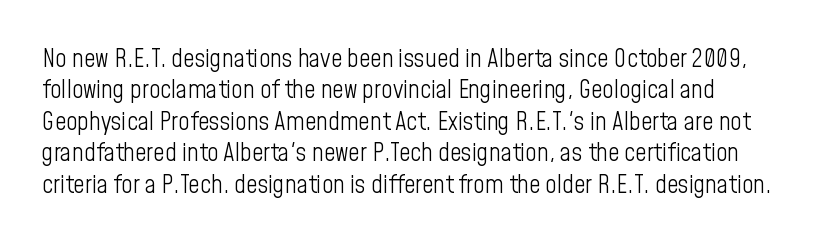
Q: Is the text bold? A: No.
Q: Is the text italic (slanted)? A: No, it is upright.
Q: Is the text underlined? A: No.
Q: Is the spacing between letters normal or unusually wide? A: Normal.
Q: Is the spacing between lines tight, normal or loose? A: Normal.
